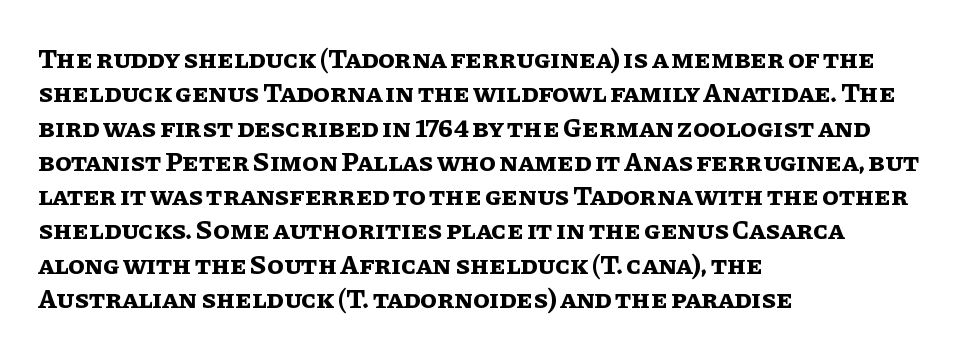
Q: Is the text bold? A: Yes.
Q: Is the text italic (slanted)? A: No, it is upright.
Q: Is the text underlined? A: No.
Q: How is the paragraph aligned? A: Left-aligned.
Q: Is the spacing between letters normal or unusually wide? A: Normal.
Q: Is the spacing between lines tight, normal or loose? A: Normal.
